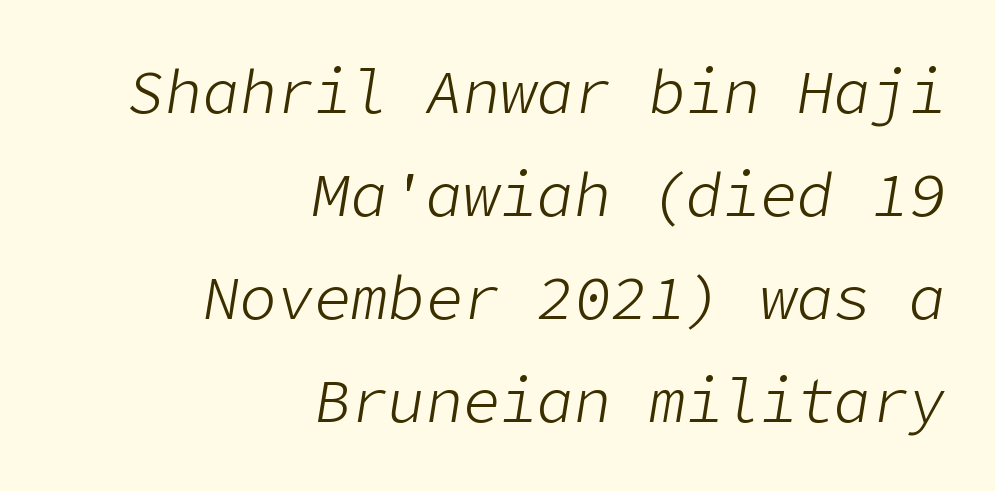
{"italic": "yes", "lean": "right", "slant_degrees": 9, "bold": "no", "weight": "light", "width": "normal", "stroke_contrast": "low", "x_height": "medium", "underline": "no", "align": "right", "line_spacing": "normal", "line_spacing_ratio": 1.66, "letter_spacing": "normal", "letter_spacing_em": 0.0, "glyph_px": 62}
